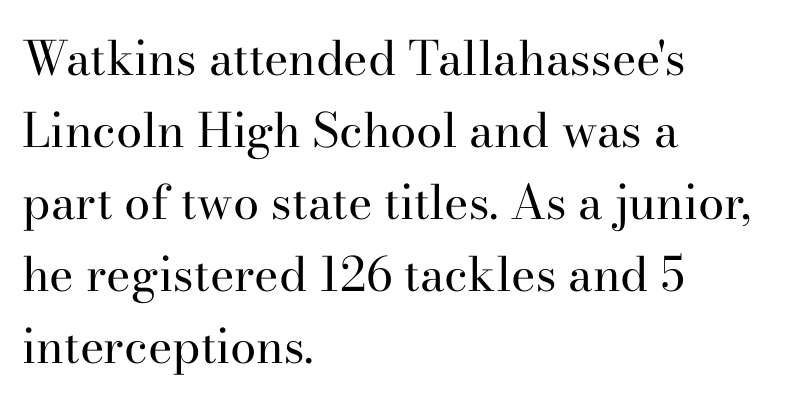
Each letter keeps its own natural width here, so spacing adapts to shape. Stroke terminals: seriffed. A roman cut, with each character standing at attention. Horizontal alignment here is leftward, the default for most running prose. Words float on clear page, feet unadorned.
